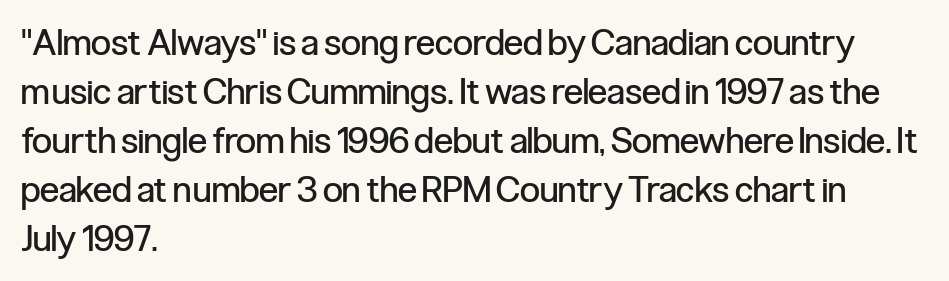
{"serif": "no", "italic": "no", "bold": "no", "weight": "regular", "width": "condensed", "stroke_contrast": "low", "x_height": "medium", "monospaced": "no", "underline": "no", "align": "left", "line_spacing": "normal", "line_spacing_ratio": 1.36, "letter_spacing": "normal", "letter_spacing_em": 0.0, "glyph_px": 36}
